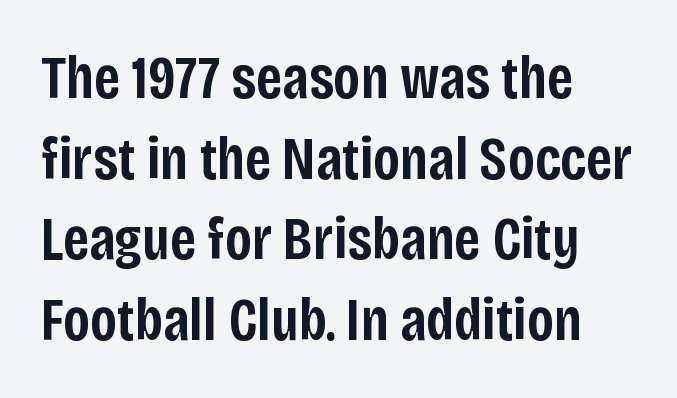
{"serif": "no", "italic": "no", "bold": "semi", "weight": "semibold", "width": "condensed", "stroke_contrast": "low", "x_height": "large", "monospaced": "no", "underline": "no", "align": "left", "line_spacing": "normal", "line_spacing_ratio": 1.32, "letter_spacing": "normal", "letter_spacing_em": 0.0, "glyph_px": 61}
